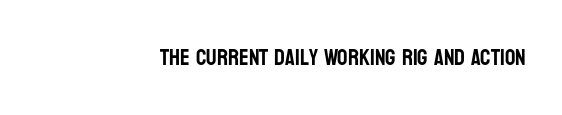
{"italic": "no", "underline": "no", "align": "right", "letter_spacing": "normal", "letter_spacing_em": 0.0, "glyph_px": 23}
